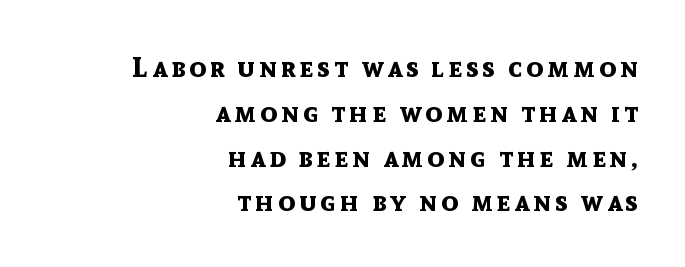
{"serif": "no", "italic": "no", "bold": "yes", "weight": "bold", "width": "normal", "x_height": "medium", "monospaced": "no", "underline": "no", "align": "right", "line_spacing": "normal", "line_spacing_ratio": 1.6, "glyph_px": 28}
